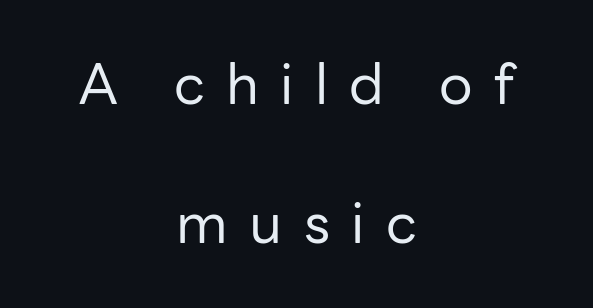
The image shows 56 px regular-weight sans-serif type, upright; set centered, loose line spacing (2.49x), unusually wide letter spacing (+0.38 em), not underlined; low stroke contrast and a medium x-height.
